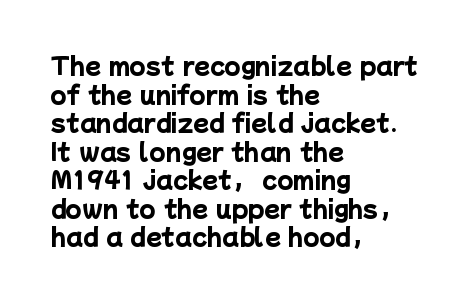
{"bold": "yes", "underline": "no", "align": "left", "line_spacing_ratio": 1.24, "letter_spacing": "normal", "letter_spacing_em": 0.0, "glyph_px": 23}
